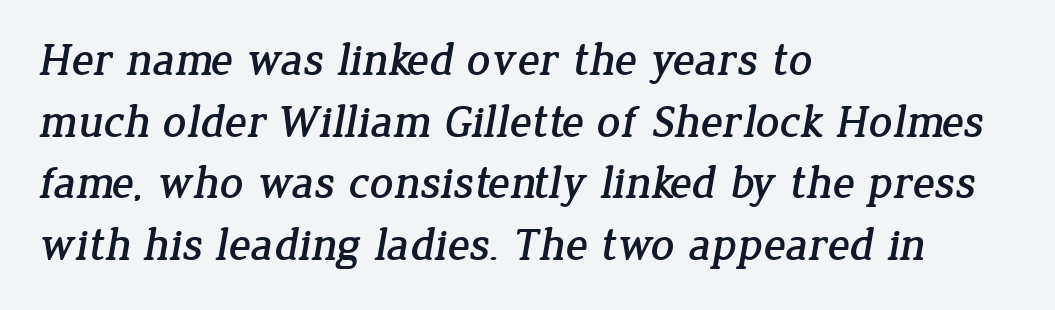
The letters sit at their default tracking, neither squeezed nor spread. Anything drawn beneath the words? Only blank space. Classification — serif. Vertical spacing — default. Think of a printed novel: that variable character pitch is what you see here. Typeset ragged right — the left edge is the straight one.
